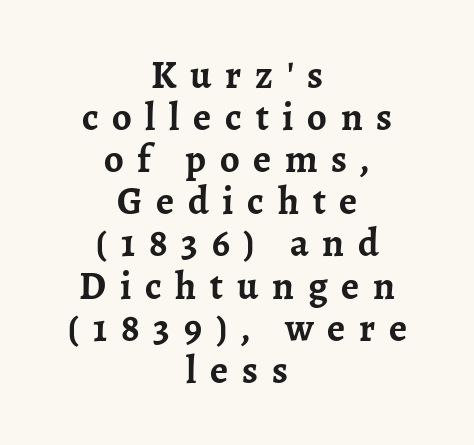
Q: Is the text bold? A: Yes.
Q: Is the text italic (slanted)? A: No, it is upright.
Q: Is the typeface a serif or a sans-serif typeface? A: Serif.
Q: Is the text underlined? A: No.
Q: How is the paragraph aligned? A: Centered.
Q: Is the spacing between letters normal or unusually wide? A: Unusually wide.
Q: Is the spacing between lines tight, normal or loose? A: Tight.
Q: Width (condensed, normal, or wide)? A: Normal.
Q: Stroke contrast? A: Low.
Q: x-height? A: Medium.
Q: Monospaced? A: No.
